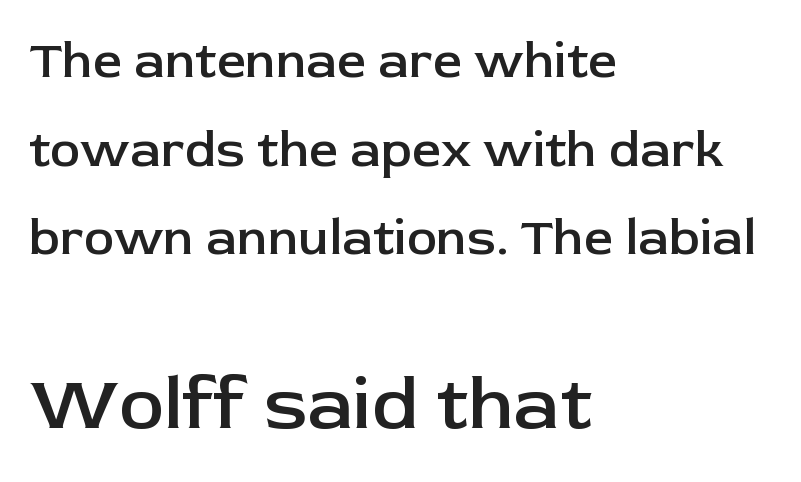
{"serif": "no", "italic": "no", "bold": "semi", "weight": "semibold", "width": "normal", "stroke_contrast": "low", "x_height": "medium", "monospaced": "no", "underline": "no", "align": "left", "line_spacing_ratio": 1.74, "letter_spacing": "normal", "letter_spacing_em": 0.0, "larger_block": "second", "size_ratio": 1.49, "glyph_px": 76}
